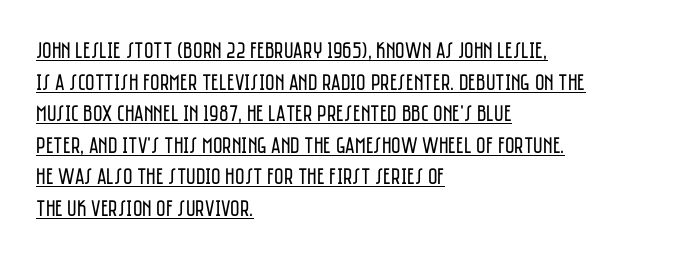
Q: Is the text bold? A: No.
Q: Is the text italic (slanted)? A: No, it is upright.
Q: Is the text underlined? A: Yes.
Q: How is the paragraph aligned? A: Left-aligned.
Q: Is the spacing between letters normal or unusually wide? A: Normal.
Q: Is the spacing between lines tight, normal or loose? A: Normal.
